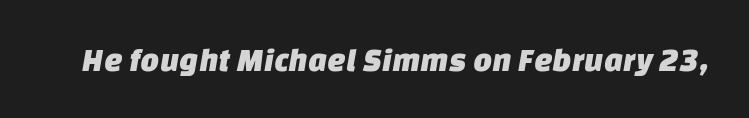
The image shows 33 px sans-serif type; set normal letter spacing, not underlined; low stroke contrast and a large x-height.
